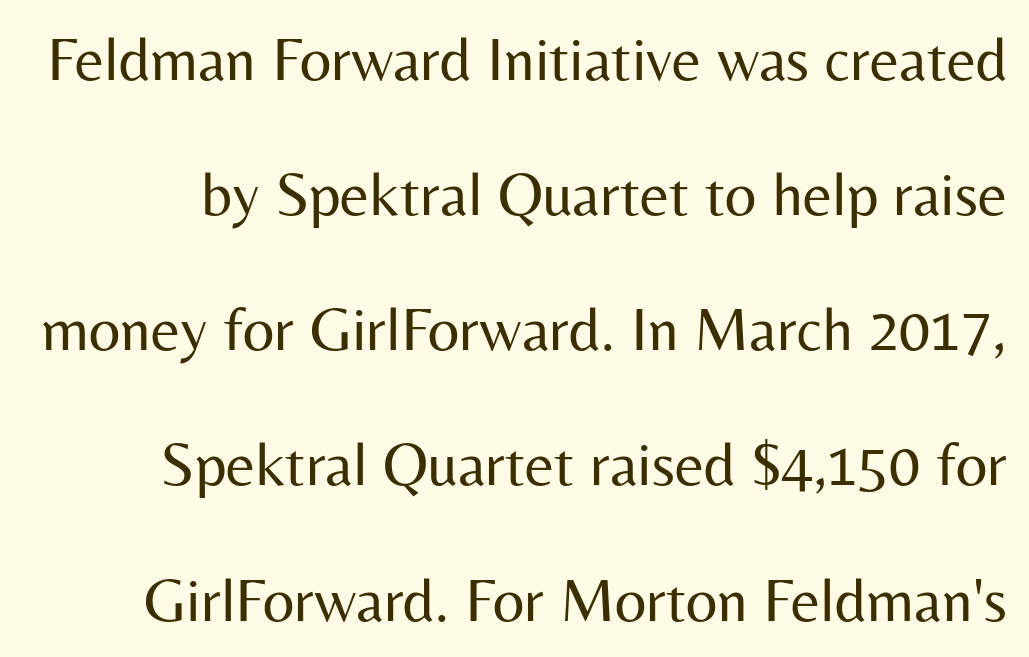
How are the letters spaced? Ordinarily, with no added tracking. The passage shown is typed in a proportional face where columns would drift. Descender tails drop into unmarked territory. No chunkiness to these letters — they're not bold. The leading is generous, giving the passage an open texture. A typesetter would mark this as roman, not italic.
